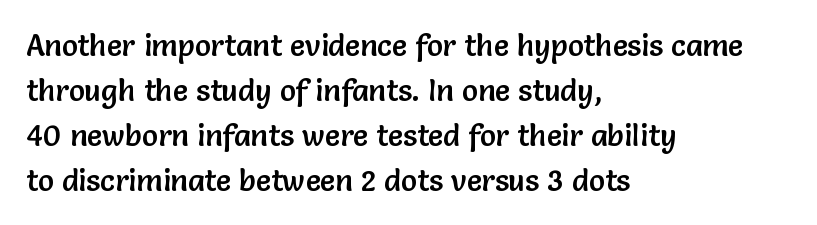
{"serif": "no", "italic": "no", "width": "normal", "stroke_contrast": "low", "x_height": "medium", "monospaced": "no", "underline": "no", "align": "left", "line_spacing": "normal", "line_spacing_ratio": 1.5, "letter_spacing": "normal", "letter_spacing_em": 0.0, "glyph_px": 30}
